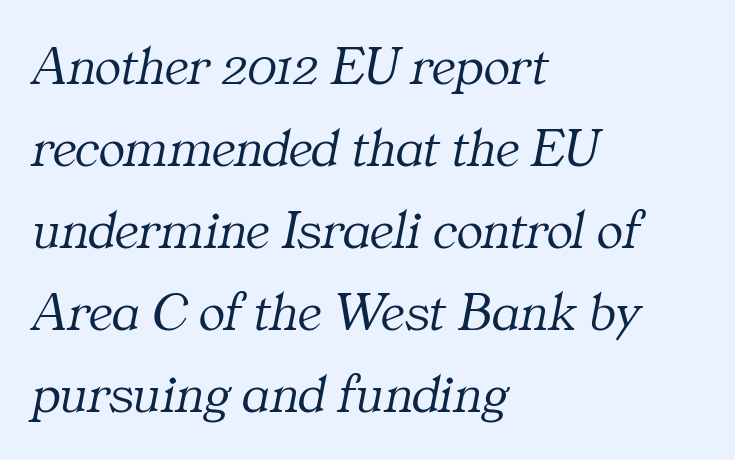
The image shows 55 px light serif type, italic (leaning right); set left-aligned, normal line spacing (1.49x), normal letter spacing, not underlined; medium stroke contrast and a medium x-height.
